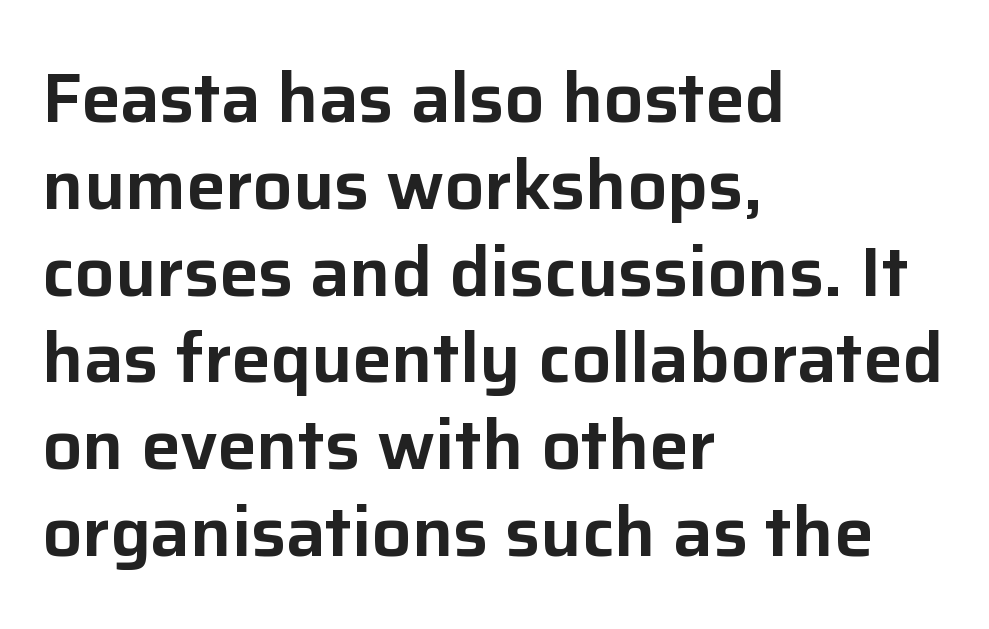
{"serif": "no", "italic": "no", "width": "normal", "stroke_contrast": "low", "x_height": "medium", "monospaced": "no", "underline": "no", "align": "left", "line_spacing_ratio": 1.24, "letter_spacing": "normal", "letter_spacing_em": 0.0, "glyph_px": 70}
